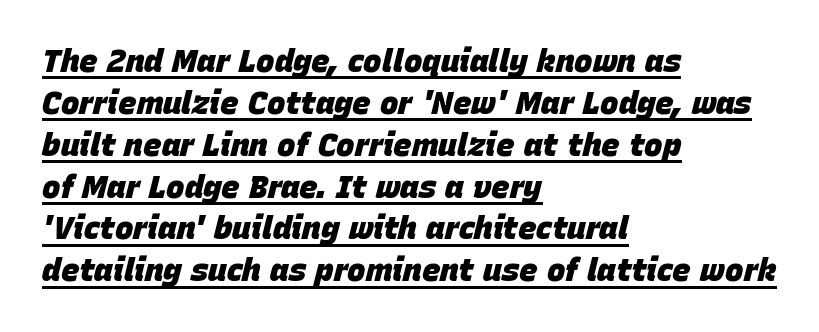
The image shows 31 px heavy type, italic (leaning right); set left-aligned, normal line spacing (1.35x), normal letter spacing, underlined; low stroke contrast and a large x-height.
